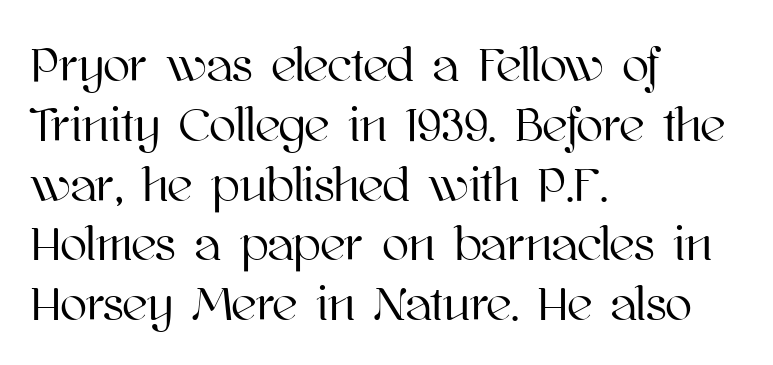
Q: Is the text italic (slanted)? A: No, it is upright.
Q: Is the text underlined? A: No.
Q: How is the paragraph aligned? A: Left-aligned.
Q: Is the spacing between letters normal or unusually wide? A: Normal.
Q: Width (condensed, normal, or wide)? A: Normal.
Q: Stroke contrast? A: High.
Q: x-height? A: Medium.
Q: Monospaced? A: No.
